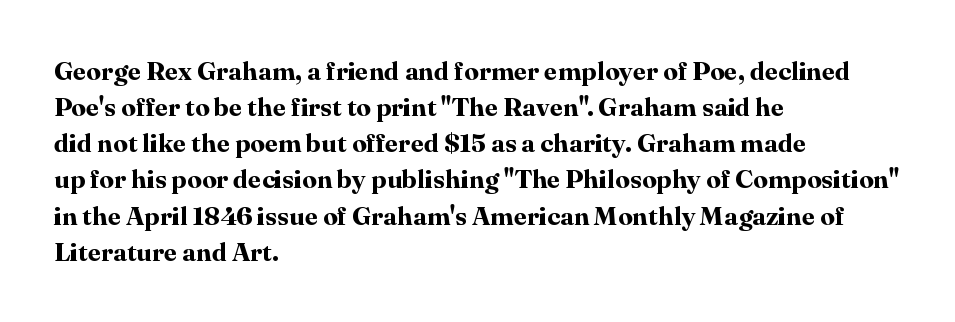
Q: Is the text bold? A: Yes.
Q: Is the text italic (slanted)? A: No, it is upright.
Q: Is the text underlined? A: No.
Q: How is the paragraph aligned? A: Left-aligned.
Q: Is the spacing between letters normal or unusually wide? A: Normal.
Q: Is the spacing between lines tight, normal or loose? A: Normal.
